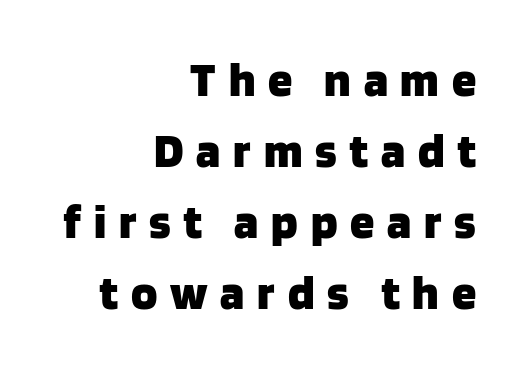
The image shows 49 px heavy sans-serif type, upright; set right-aligned, normal line spacing (1.45x), unusually wide letter spacing (+0.26 em), not underlined; low stroke contrast and a large x-height.
